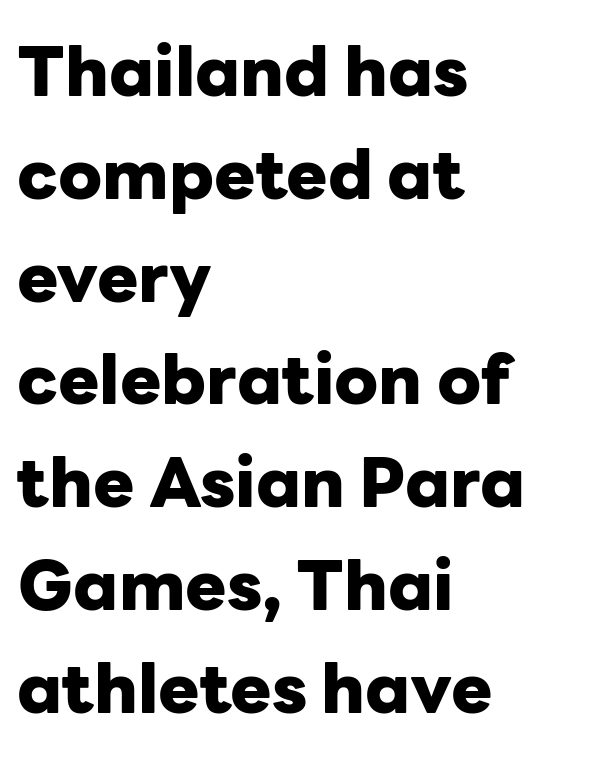
The image shows 69 px heavy sans-serif type, upright; set left-aligned, normal line spacing (1.49x), normal letter spacing, not underlined; low stroke contrast and a medium x-height.
